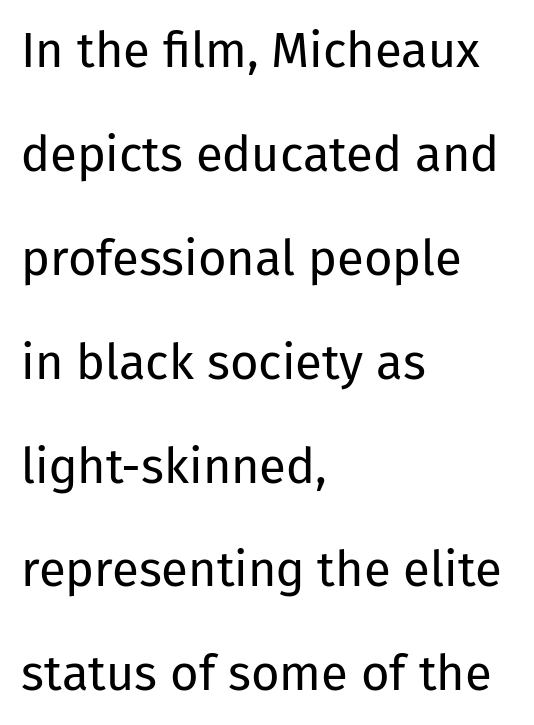
The ragged edge is on the right, which tells us the setting is flush left. Bold? No — there's no thickening of the strokes. Serifs: no, the terminals of the letterforms are clean. Spacing between characters is what you'd get straight out of the box.
